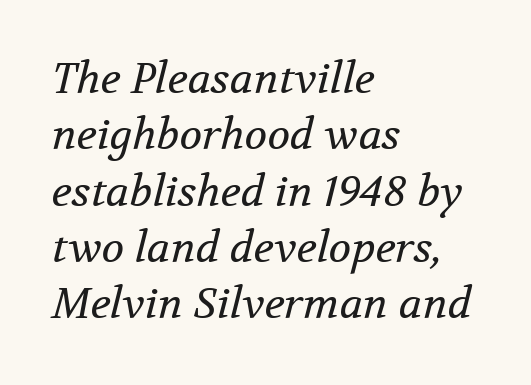
Baseline-to-baseline distance is the conventional proportion of letter height. A classic flush-left, rag-right setting is used for this passage. Notice how the stems are inclined rather than vertical — that's the hallmark of italics. Bare-footed words on every line.
